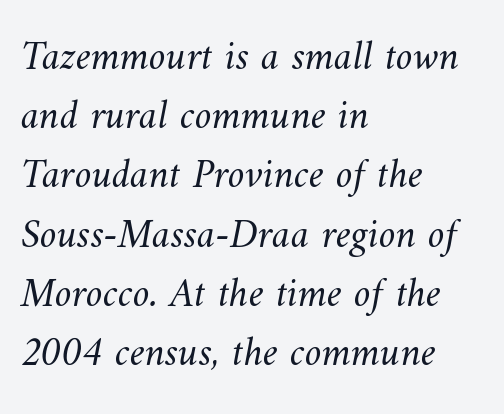
Observe the ordinary spacing: letters are neighbours, not strangers. The strokes are not fattened; the text isn't bold. Vertical spacing — default. These lines are rendered in a variable-pitch font.
